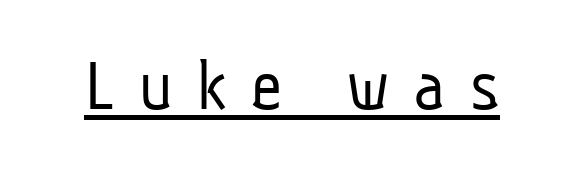
{"serif": "no", "bold": "no", "weight": "light", "width": "condensed", "stroke_contrast": "low", "x_height": "medium", "monospaced": "no", "underline": "yes", "letter_spacing": "wide", "letter_spacing_em": 0.33, "glyph_px": 76}
